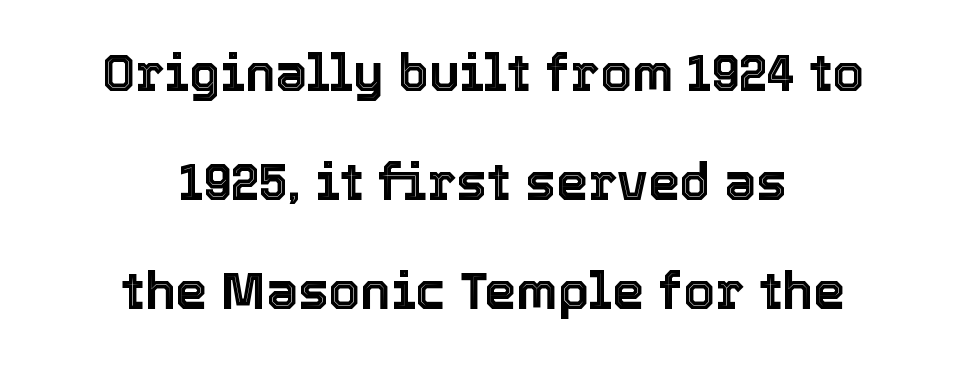
Q: Is the text italic (slanted)? A: No, it is upright.
Q: Is the text underlined? A: No.
Q: How is the paragraph aligned? A: Centered.
Q: Is the spacing between letters normal or unusually wide? A: Normal.
Q: Is the spacing between lines tight, normal or loose? A: Loose.
Q: Width (condensed, normal, or wide)? A: Normal.
Q: x-height? A: Medium.
Q: Monospaced? A: No.
